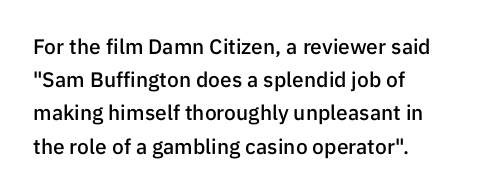
Quick note: underline off. Honestly, the row spacing looks completely unremarkable. Students, this is semibold: more ink than regular, less than bold. The passage shown has conventional tracking throughout. Posture: vertical.
